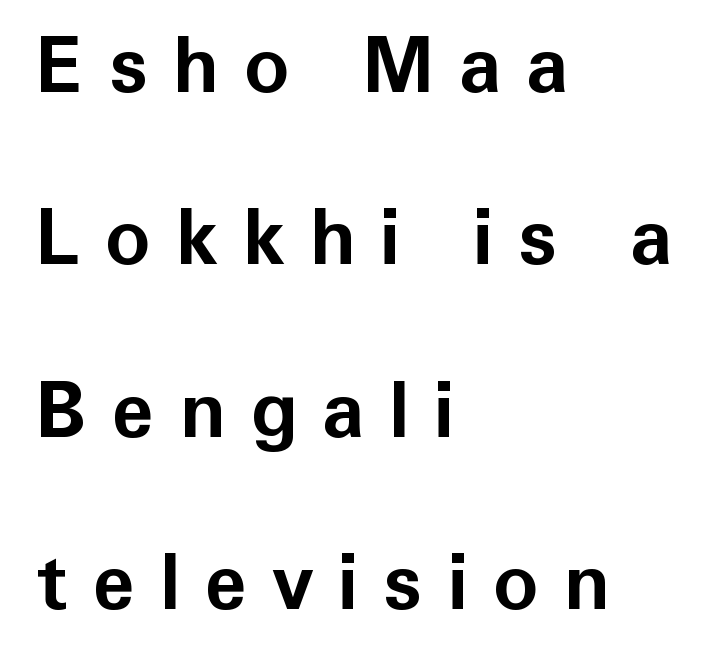
Q: Is the text bold? A: Yes.
Q: Is the text italic (slanted)? A: No, it is upright.
Q: Is the typeface a serif or a sans-serif typeface? A: Sans-serif.
Q: Is the text underlined? A: No.
Q: How is the paragraph aligned? A: Left-aligned.
Q: Is the spacing between letters normal or unusually wide? A: Unusually wide.
Q: Is the spacing between lines tight, normal or loose? A: Loose.
Q: Width (condensed, normal, or wide)? A: Normal.
Q: Stroke contrast? A: Low.
Q: x-height? A: Medium.
Q: Monospaced? A: No.
